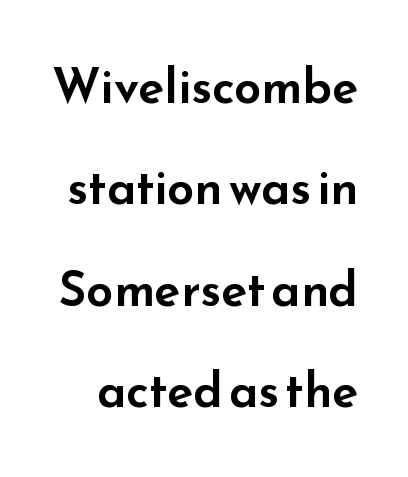
Q: Is the text italic (slanted)? A: No, it is upright.
Q: Is the typeface a serif or a sans-serif typeface? A: Sans-serif.
Q: Is the text underlined? A: No.
Q: Is the spacing between letters normal or unusually wide? A: Normal.
Q: Is the spacing between lines tight, normal or loose? A: Loose.
Q: Width (condensed, normal, or wide)? A: Wide.
Q: Stroke contrast? A: Low.
Q: x-height? A: Small.
Q: Monospaced? A: No.
